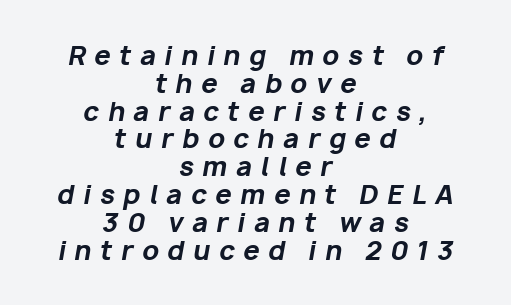
The image shows 26 px bold type, italic (leaning right); set centered, tight line spacing (1.07x), unusually wide letter spacing (+0.33 em), not underlined.
